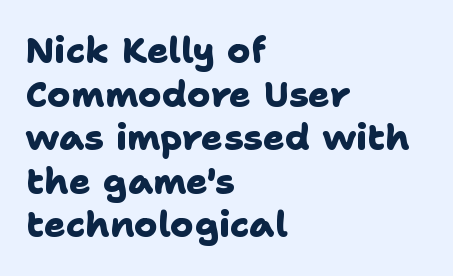
The passage shown is emphatically bold. Horizontal alignment here is leftward, the default for most running prose. Characters follow at the spacing the type designer built in. Plain, unruled lines of type. Check where the strokes stop: nothing finishes them off — pure sans.
